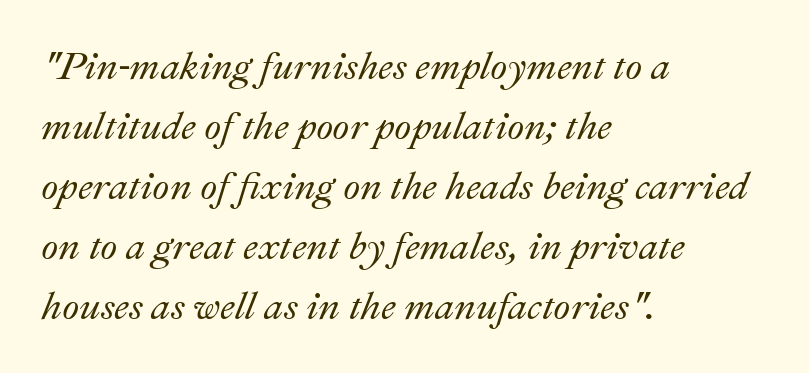
{"italic": "yes", "lean": "right", "slant_degrees": 22, "width": "normal", "stroke_contrast": "medium", "x_height": "small", "monospaced": "no", "underline": "no", "align": "left", "line_spacing": "normal", "line_spacing_ratio": 1.54, "letter_spacing": "normal", "letter_spacing_em": 0.0, "glyph_px": 39}
